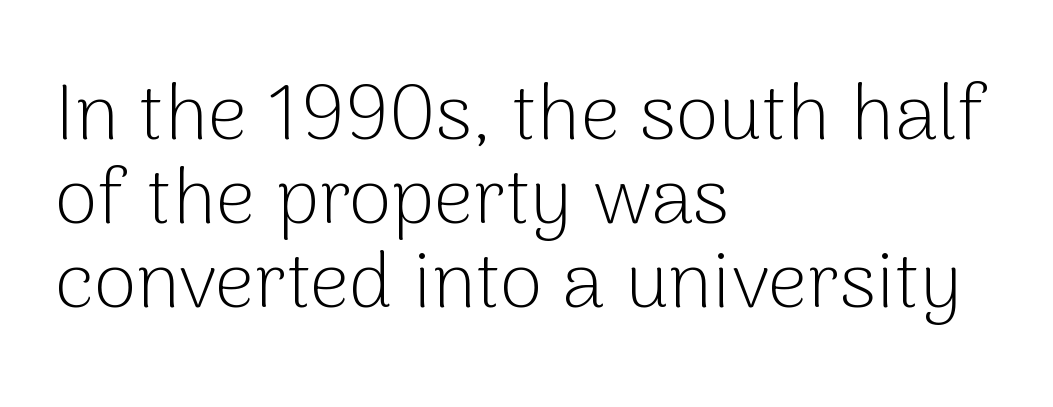
The typesetting does not lean heavy: it is not bold. Posture: upright roman. Regarding serifs, this sample does without them. One-word summary of the alignment: left. A typesetter would call this proportional, since set widths differ per character. Plain, unruled lines of type.
